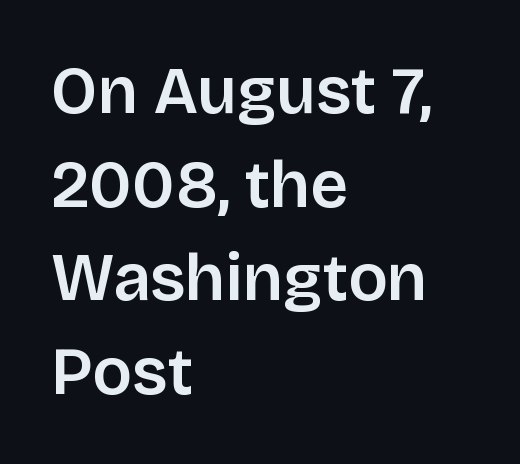
The image shows 66 px sans-serif type, upright; set left-aligned, normal line spacing (1.42x), normal letter spacing, not underlined; low stroke contrast and a large x-height.
